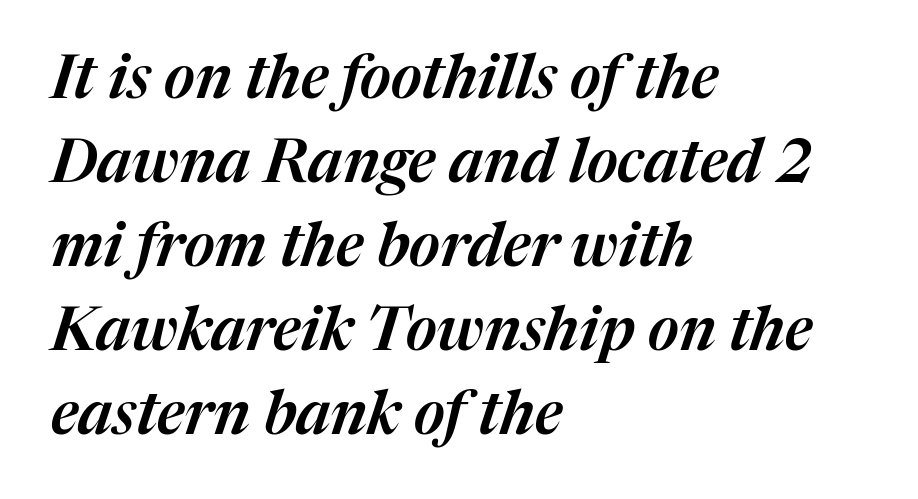
Q: Is the text italic (slanted)? A: Yes, it leans right by about 17 degrees.
Q: Is the text underlined? A: No.
Q: How is the paragraph aligned? A: Left-aligned.
Q: Is the spacing between letters normal or unusually wide? A: Normal.
Q: Is the spacing between lines tight, normal or loose? A: Normal.
Q: Width (condensed, normal, or wide)? A: Normal.
Q: Stroke contrast? A: Medium.
Q: x-height? A: Medium.
Q: Monospaced? A: No.
